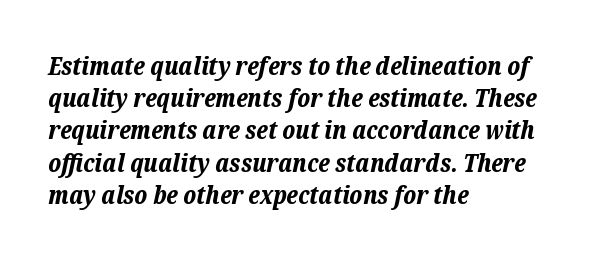
The image shows 25 px bold type, italic (leaning right); set left-aligned, normal line spacing (1.29x), normal letter spacing, not underlined.
